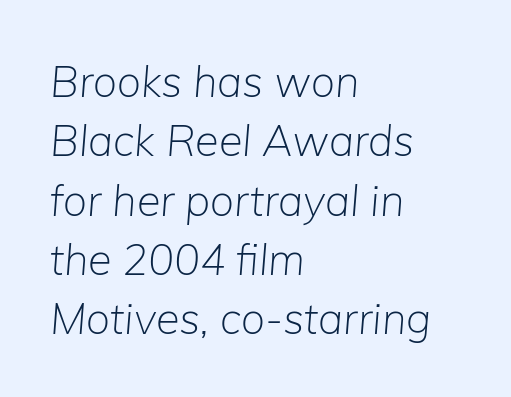
{"italic": "yes", "lean": "right", "slant_degrees": 5, "bold": "no", "weight": "light", "width": "normal", "stroke_contrast": "low", "x_height": "medium", "monospaced": "no", "underline": "no", "align": "left", "line_spacing": "normal", "line_spacing_ratio": 1.38, "letter_spacing": "normal", "letter_spacing_em": 0.0, "glyph_px": 43}
